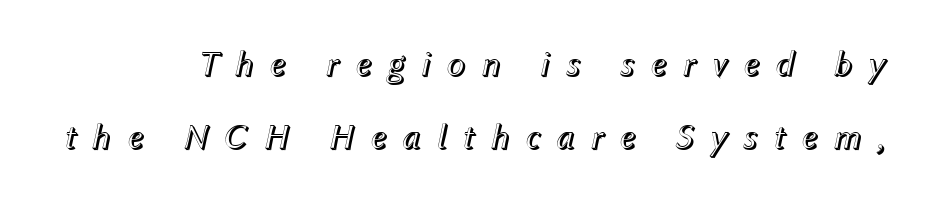
The image shows 36 px text type, italic (leaning right); set loose line spacing (2.04x), unusually wide letter spacing (+0.41 em), not underlined; a medium x-height.
